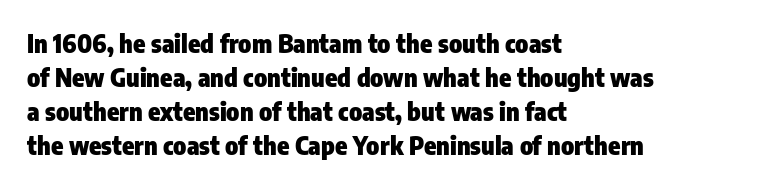
{"italic": "no", "bold": "yes", "underline": "no", "align": "left", "line_spacing": "normal", "line_spacing_ratio": 1.36, "letter_spacing": "normal", "letter_spacing_em": 0.0, "glyph_px": 25}
